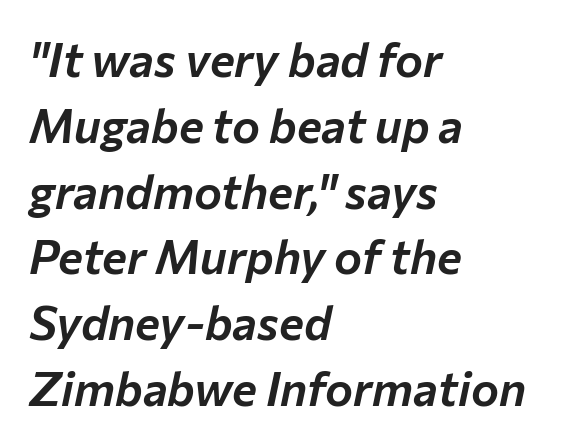
The image shows 47 px text type, italic (leaning right); set left-aligned, normal line spacing (1.4x), normal letter spacing, not underlined; low stroke contrast and a medium x-height.
